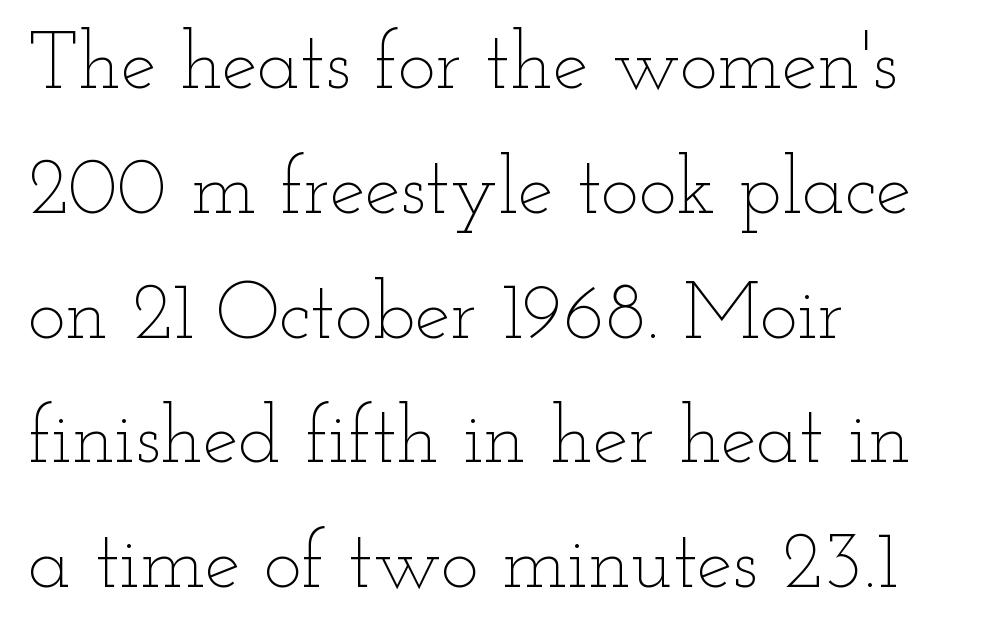
Q: Is the text bold? A: No.
Q: Is the text italic (slanted)? A: No, it is upright.
Q: Is the text underlined? A: No.
Q: How is the paragraph aligned? A: Left-aligned.
Q: Is the spacing between letters normal or unusually wide? A: Normal.
Q: Is the spacing between lines tight, normal or loose? A: Normal.
Q: Width (condensed, normal, or wide)? A: Wide.
Q: Stroke contrast? A: Low.
Q: x-height? A: Small.
Q: Monospaced? A: No.
